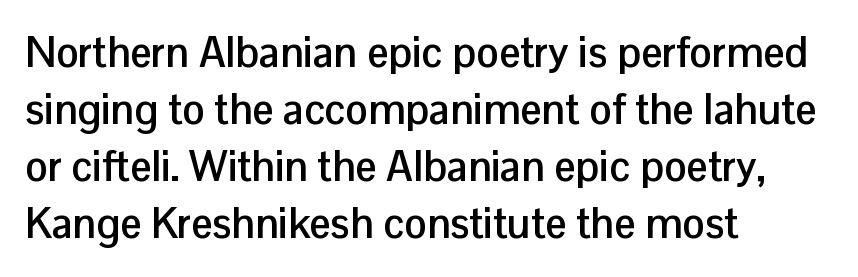
The image shows 42 px semibold sans-serif type, upright; set left-aligned, normal line spacing (1.36x), normal letter spacing, not underlined; low stroke contrast and a medium x-height.
